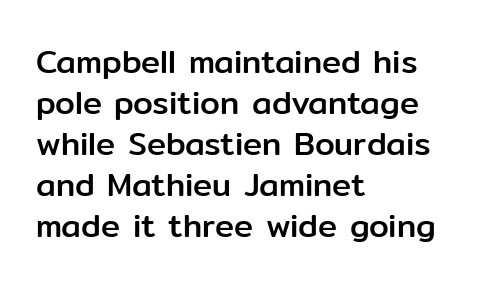
Q: Is the text italic (slanted)? A: No, it is upright.
Q: Is the typeface a serif or a sans-serif typeface? A: Sans-serif.
Q: Is the text underlined? A: No.
Q: How is the paragraph aligned? A: Left-aligned.
Q: Is the spacing between letters normal or unusually wide? A: Normal.
Q: Is the spacing between lines tight, normal or loose? A: Normal.
Q: Width (condensed, normal, or wide)? A: Normal.
Q: Stroke contrast? A: Low.
Q: x-height? A: Medium.
Q: Monospaced? A: No.
